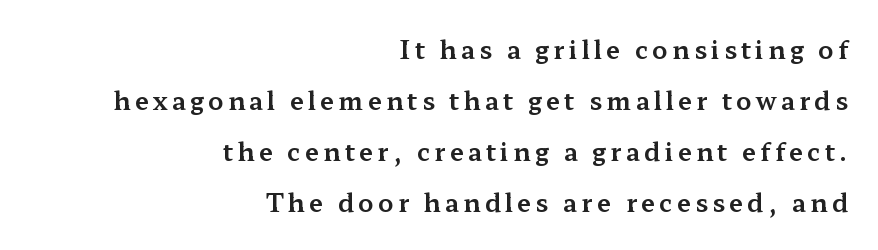
Honestly, the rows look like they've been pulled way apart. Reading down the block, your eye finds every line finishing at a fixed right position. Underline: absent. If you drew a line through each stem, it would be perfectly vertical.
